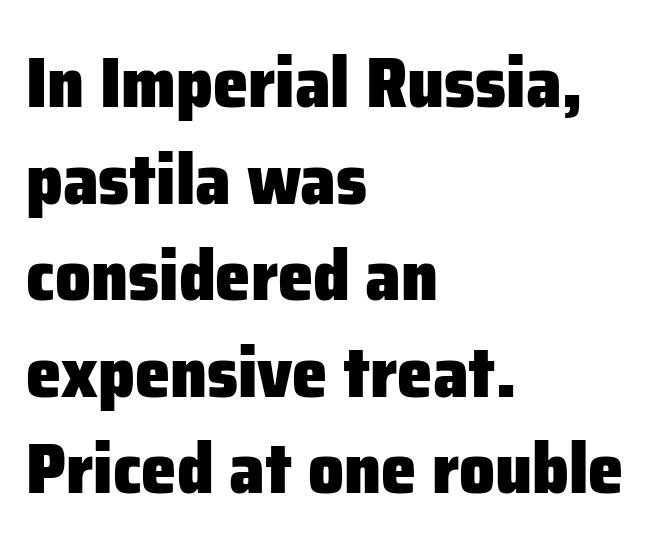
{"serif": "no", "italic": "no", "bold": "yes", "weight": "heavy", "width": "normal", "stroke_contrast": "low", "x_height": "medium", "monospaced": "no", "underline": "no", "align": "left", "line_spacing": "normal", "line_spacing_ratio": 1.36, "letter_spacing": "normal", "letter_spacing_em": 0.0, "glyph_px": 71}
